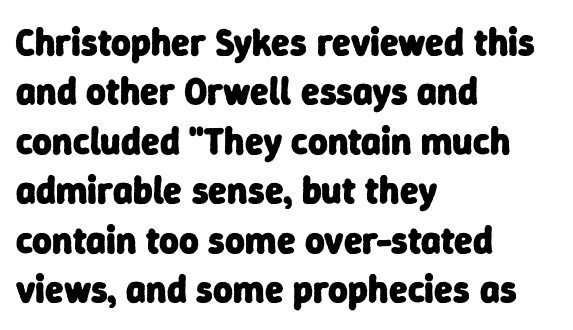
The paragraph shown leans on its left margin. The rendering keeps characters at their native spacing. The passage shown is not underscored anywhere. Serifs: no, the terminals of the letterforms are clean. The line-height multiplier appears to be the usual default.
